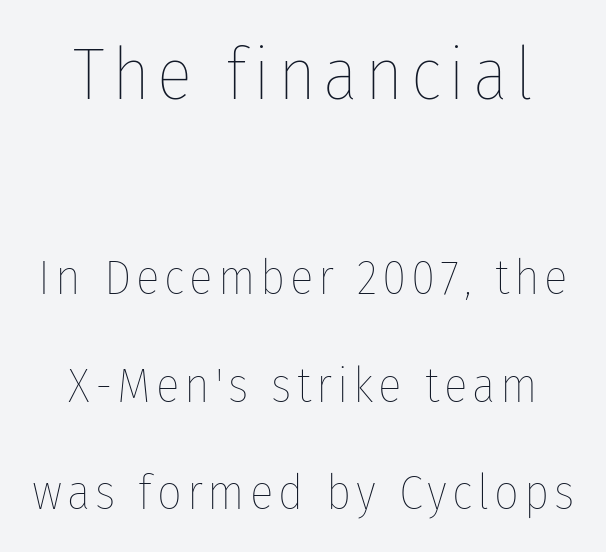
{"italic": "no", "bold": "no", "weight": "thin", "width": "condensed", "stroke_contrast": "low", "x_height": "medium", "monospaced": "no", "underline": "no", "line_spacing": "loose", "line_spacing_ratio": 2.19, "larger_block": "first", "size_ratio": 1.49, "glyph_px": 73}
